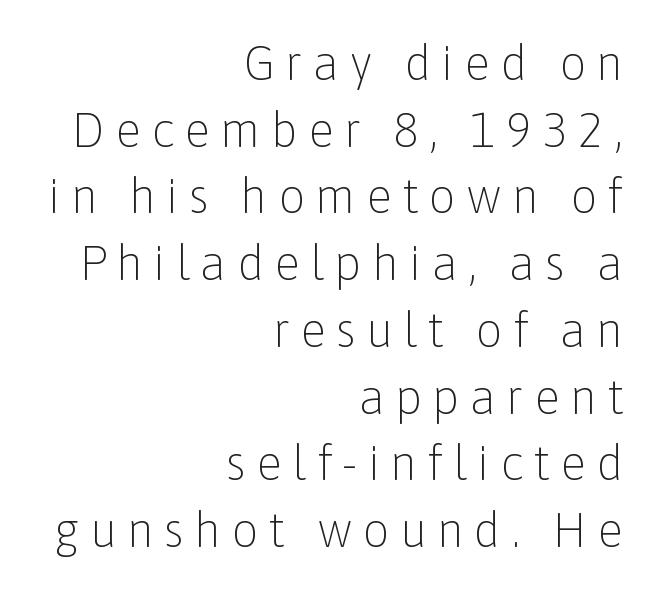
{"serif": "no", "italic": "no", "bold": "no", "weight": "light", "width": "normal", "stroke_contrast": "low", "x_height": "medium", "monospaced": "no", "underline": "no", "align": "right", "line_spacing": "normal", "line_spacing_ratio": 1.39, "letter_spacing": "wide", "letter_spacing_em": 0.21, "glyph_px": 48}
